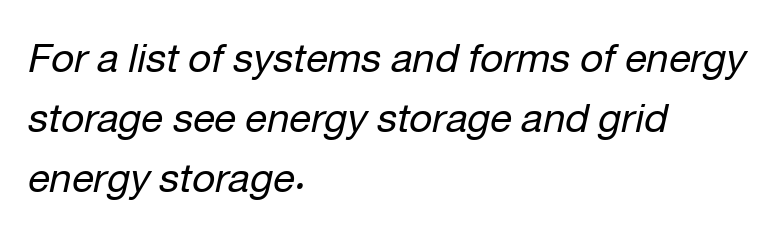
Descenders are the only things crossing below the line. Honestly, the row spacing looks completely unremarkable. No heavy texture on the line: the type isn't bold. A typesetter would mark this as italic. The gaps between neighbouring characters are ordinary and unremarkable.
